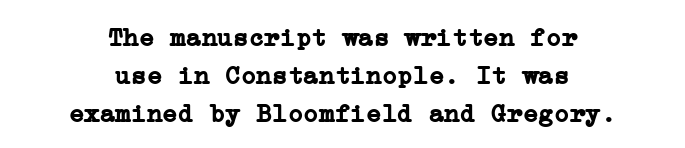
Q: Is the text bold? A: Yes.
Q: Is the text italic (slanted)? A: No, it is upright.
Q: Is the text underlined? A: No.
Q: How is the paragraph aligned? A: Centered.
Q: Is the spacing between letters normal or unusually wide? A: Normal.
Q: Is the spacing between lines tight, normal or loose? A: Normal.
